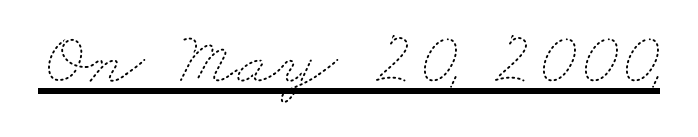
Q: Is the text bold? A: No.
Q: Is the text underlined? A: Yes.
Q: Is the spacing between letters normal or unusually wide? A: Normal.
Q: Width (condensed, normal, or wide)? A: Wide.
Q: Stroke contrast? A: Medium.
Q: x-height? A: Small.
Q: Monospaced? A: No.
